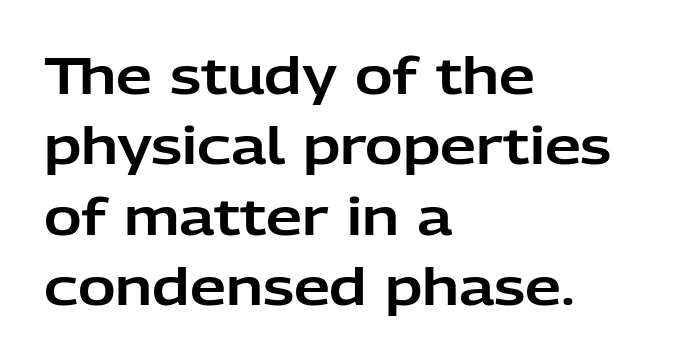
{"serif": "no", "italic": "no", "width": "normal", "stroke_contrast": "low", "x_height": "medium", "monospaced": "no", "underline": "no", "align": "left", "line_spacing": "normal", "line_spacing_ratio": 1.38, "letter_spacing": "normal", "letter_spacing_em": 0.0, "glyph_px": 51}
